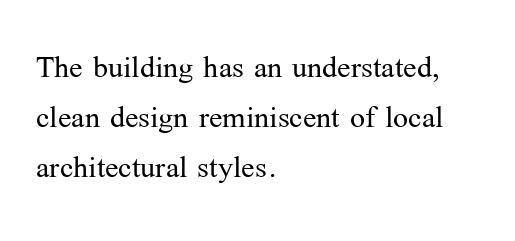
{"serif": "yes", "italic": "no", "bold": "no", "weight": "light", "width": "normal", "stroke_contrast": "medium", "x_height": "medium", "monospaced": "no", "underline": "no", "align": "left", "line_spacing": "normal", "line_spacing_ratio": 1.25, "letter_spacing": "normal", "letter_spacing_em": 0.0, "glyph_px": 40}
